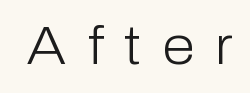
Q: Is the text bold? A: No.
Q: Is the text italic (slanted)? A: No, it is upright.
Q: Is the typeface a serif or a sans-serif typeface? A: Sans-serif.
Q: Is the text underlined? A: No.
Q: Is the spacing between letters normal or unusually wide? A: Unusually wide.
Q: Width (condensed, normal, or wide)? A: Normal.
Q: Stroke contrast? A: Low.
Q: x-height? A: Medium.
Q: Monospaced? A: No.
